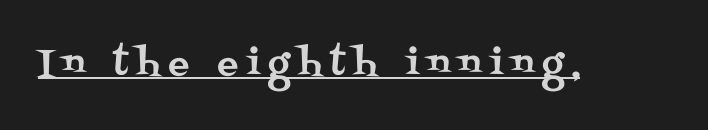
{"serif": "yes", "italic": "no", "width": "normal", "stroke_contrast": "medium", "x_height": "large", "monospaced": "no", "underline": "yes", "letter_spacing": "wide", "letter_spacing_em": 0.24, "glyph_px": 35}
